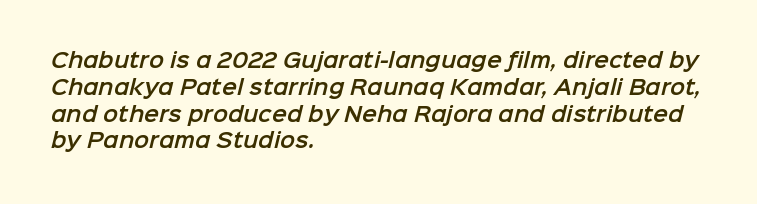
Q: Is the text underlined? A: No.
Q: How is the paragraph aligned? A: Left-aligned.
Q: Is the spacing between letters normal or unusually wide? A: Normal.
Q: Is the spacing between lines tight, normal or loose? A: Normal.
